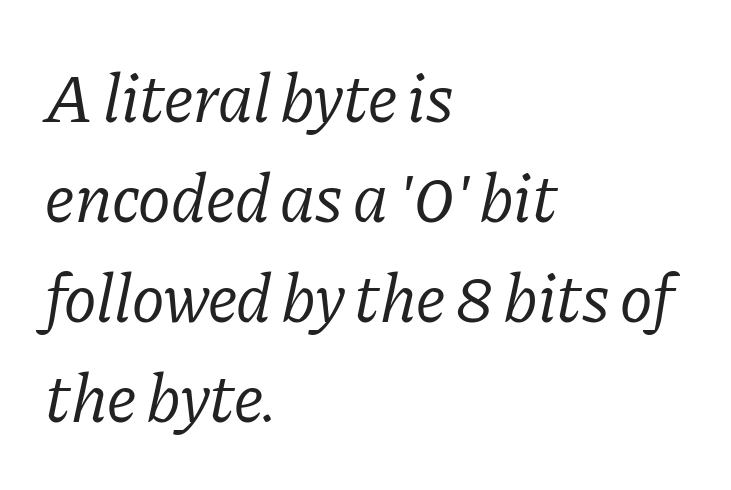
Each letter keeps its own natural width here, so spacing adapts to shape. What kind of face is this? One with serifs. The paragraph has a hard left edge and a soft right edge. Rendered with sloped, italic letterforms. Normally led — the rows are evenly, conventionally spaced. Observe the ordinary spacing: letters are neighbours, not strangers.
